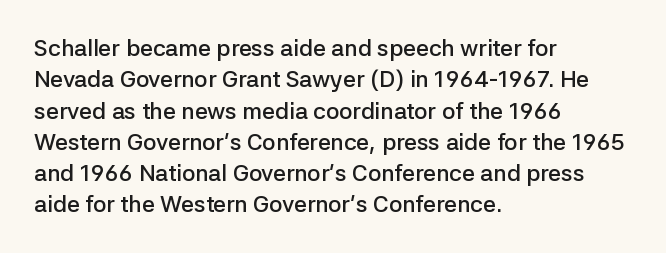
Type without underlining. Compared with an ordinary text face, these strokes are moderately heavier — a semibold. A typesetter would call this zero additional tracking. The vertical gap from one line to the next is medium.
